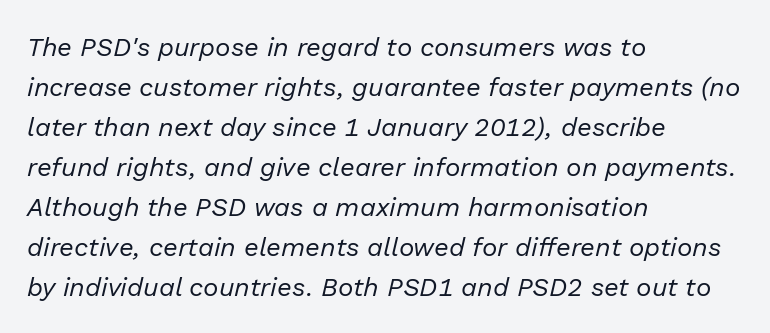
Q: Is the text bold? A: No.
Q: Is the text italic (slanted)? A: Yes, it leans right by about 13 degrees.
Q: Is the text underlined? A: No.
Q: How is the paragraph aligned? A: Left-aligned.
Q: Is the spacing between letters normal or unusually wide? A: Normal.
Q: Is the spacing between lines tight, normal or loose? A: Normal.
